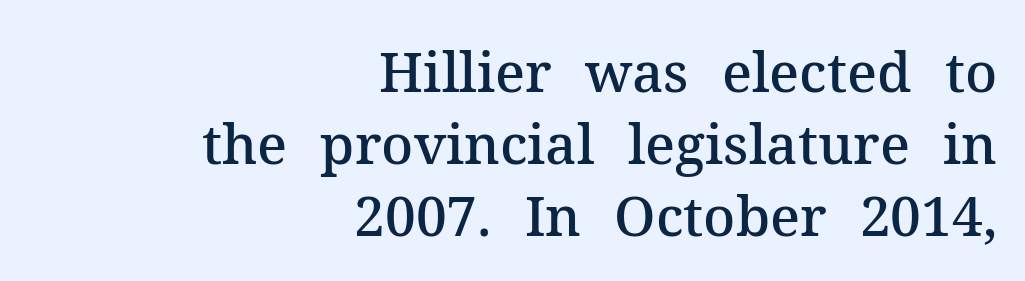
The image shows 55 px semibold serif type, upright; set right-aligned, normal line spacing (1.31x), normal letter spacing, not underlined; medium stroke contrast and a medium x-height.
